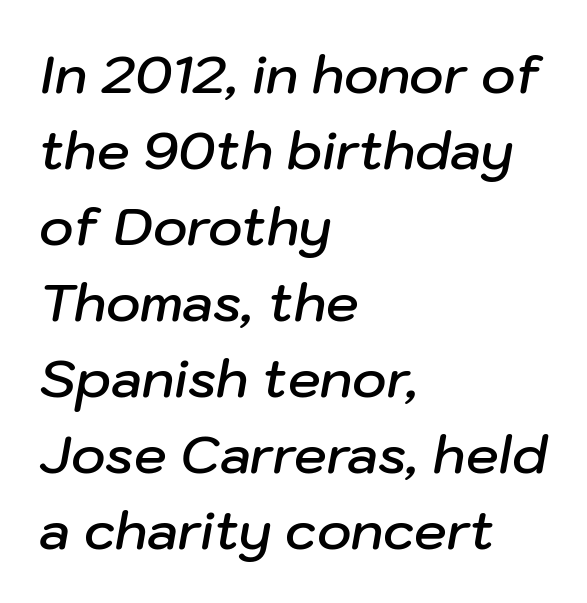
The image shows 52 px semibold type, italic (leaning right); set left-aligned, normal line spacing (1.46x), normal letter spacing, not underlined; low stroke contrast and a medium x-height.
